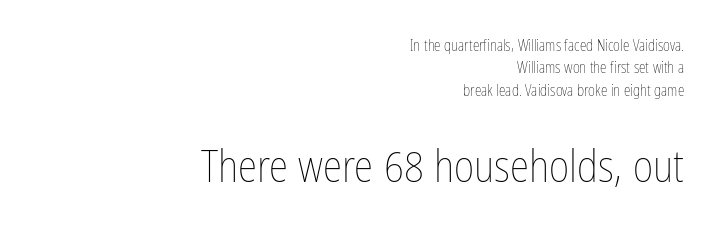
{"italic": "no", "bold": "no", "weight": "thin", "width": "condensed", "stroke_contrast": "low", "x_height": "medium", "monospaced": "no", "underline": "no", "align": "right", "line_spacing": "normal", "line_spacing_ratio": 1.5, "letter_spacing": "normal", "letter_spacing_em": 0.0, "larger_block": "second", "size_ratio": 2.93, "glyph_px": 44}
